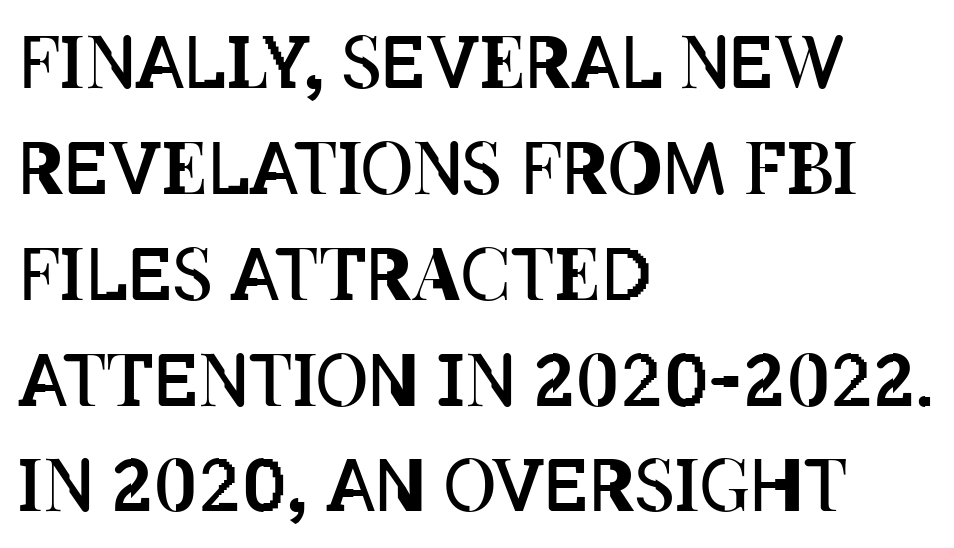
A roman cut, with each character standing at attention. Check under the words: just untouched page. This sample uses plain, unmodified letter spacing. One-word summary of the alignment: left.
